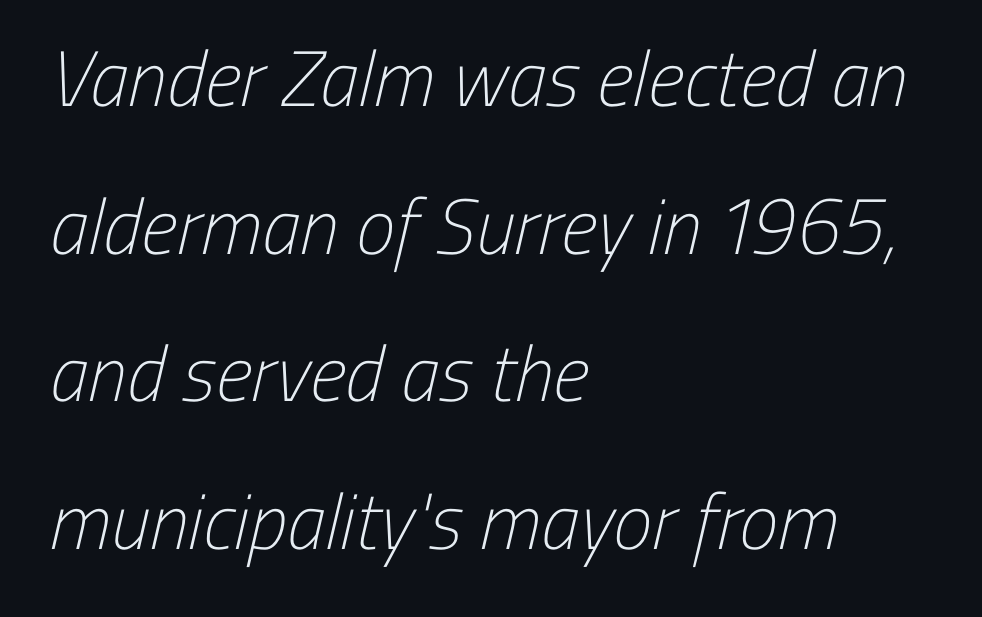
Q: Is the text bold? A: No.
Q: Is the typeface a serif or a sans-serif typeface? A: Sans-serif.
Q: Is the text underlined? A: No.
Q: How is the paragraph aligned? A: Left-aligned.
Q: Is the spacing between letters normal or unusually wide? A: Normal.
Q: Width (condensed, normal, or wide)? A: Condensed.
Q: Stroke contrast? A: Low.
Q: x-height? A: Medium.
Q: Monospaced? A: No.
